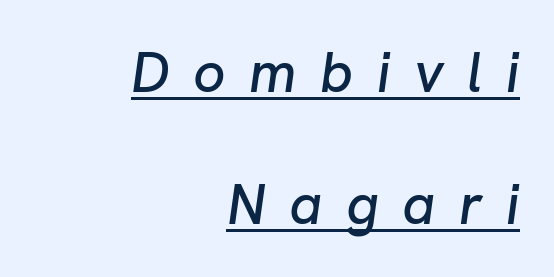
Compared with typical body copy, the letter spacing here is much looser. The vertical gap from one line to the next is large. These lines are rendered in a variable-pitch font. Slanted lettering throughout.
